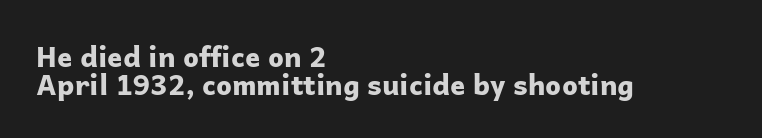
The image shows 28 px bold sans-serif type, upright; set left-aligned, tight line spacing (0.99x), normal letter spacing, not underlined; low stroke contrast and a medium x-height.
